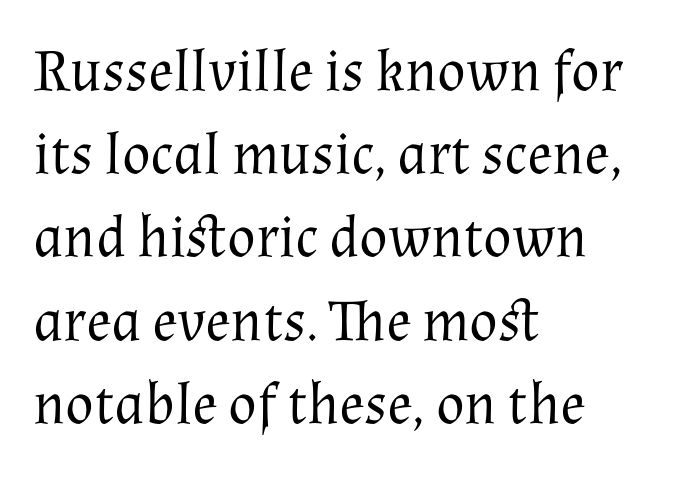
{"serif": "yes", "italic": "no", "bold": "no", "weight": "regular", "width": "normal", "stroke_contrast": "medium", "x_height": "medium", "monospaced": "no", "underline": "no", "align": "left", "line_spacing": "normal", "line_spacing_ratio": 1.41, "letter_spacing": "normal", "letter_spacing_em": 0.0, "glyph_px": 59}
